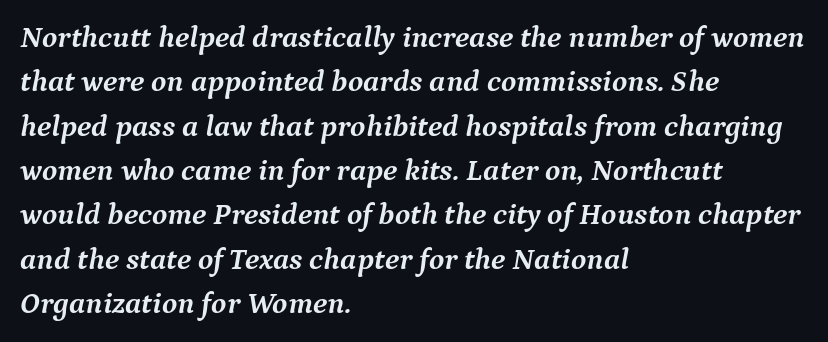
Q: Is the text bold? A: Yes.
Q: Is the text italic (slanted)? A: Yes, it leans right by about 9 degrees.
Q: Is the typeface a serif or a sans-serif typeface? A: Serif.
Q: Is the text underlined? A: No.
Q: How is the paragraph aligned? A: Left-aligned.
Q: Is the spacing between letters normal or unusually wide? A: Normal.
Q: Is the spacing between lines tight, normal or loose? A: Normal.
Q: Width (condensed, normal, or wide)? A: Normal.
Q: Stroke contrast? A: Medium.
Q: x-height? A: Medium.
Q: Monospaced? A: No.
